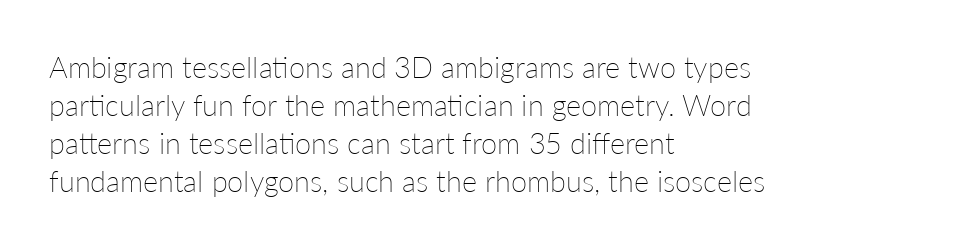
The cut favours lightness, reaching ordinary text weight at its darkest. Whoever set this chose a conventional vertical rhythm. Inter-character spacing is left at the font's built-in metrics. Nobody drew a line under any word here. Italic: no, the glyphs are upright roman.
